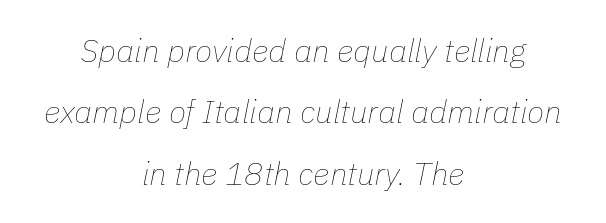
Character widths vary here, with narrow letters taking less room than wide ones. Does the copy run flush right? No — it is centered line by line. A typesetter would mark this as italic. Summary of vertical rhythm: relaxed, with wide interline spacing.
